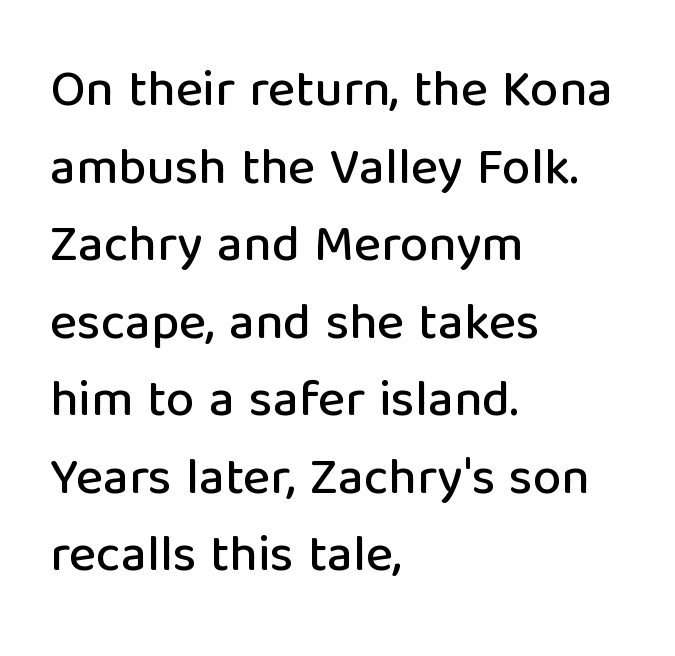
Q: Is the text italic (slanted)? A: No, it is upright.
Q: Is the typeface a serif or a sans-serif typeface? A: Sans-serif.
Q: Is the text underlined? A: No.
Q: How is the paragraph aligned? A: Left-aligned.
Q: Is the spacing between letters normal or unusually wide? A: Normal.
Q: Is the spacing between lines tight, normal or loose? A: Normal.
Q: Width (condensed, normal, or wide)? A: Normal.
Q: Stroke contrast? A: Low.
Q: x-height? A: Medium.
Q: Monospaced? A: No.
